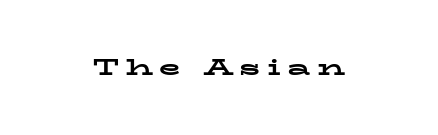
Typeset on center — no edge is straight. Every letter is thick-stroked: bold, no question. The axis of the letterforms is exactly vertical. Rule under the text: the space is simply empty.
